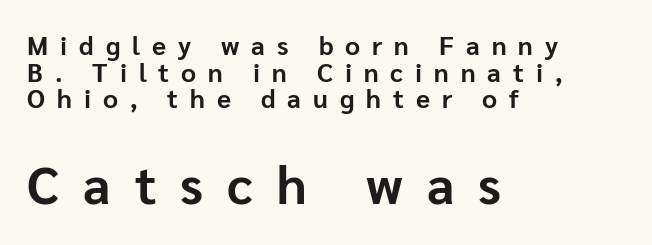
The image shows 52 px bold sans-serif type, upright; set left-aligned, tight line spacing (1.02x), unusually wide letter spacing (+0.46 em), not underlined; the second (bottom) block is 2.0x larger; low stroke contrast and a medium x-height.
